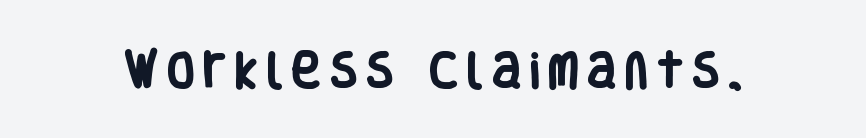
The rendering uses natural spacing where letterforms have individual widths. A typesetter would mark this as roman, not italic. On the weight axis this lands at bold, roughly 700. Nobody drew a line under any word here.
